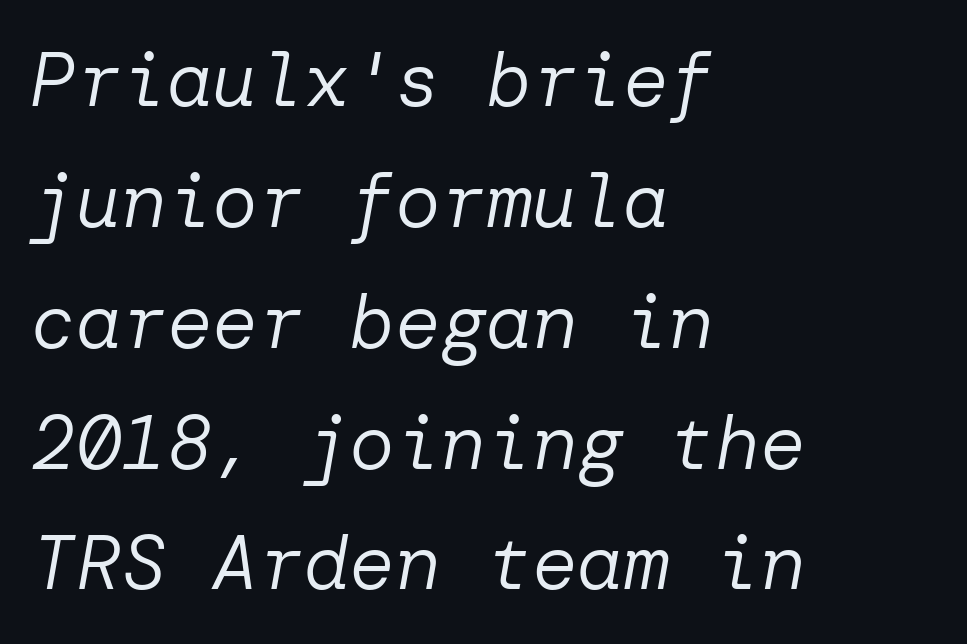
Baseline-to-baseline distance is the conventional proportion of letter height. The typesetting does not lean heavy: it is not bold. The glyphs are unaccompanied by any horizontal stroke below them. The rag falls on the right side of this text block.
